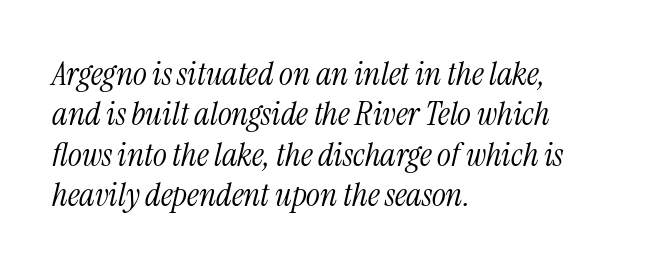
{"serif": "yes", "italic": "yes", "lean": "right", "slant_degrees": 13, "bold": "no", "weight": "light", "width": "condensed", "stroke_contrast": "medium", "x_height": "medium", "monospaced": "no", "underline": "no", "align": "left", "line_spacing_ratio": 1.22, "letter_spacing": "normal", "letter_spacing_em": 0.0, "glyph_px": 33}
